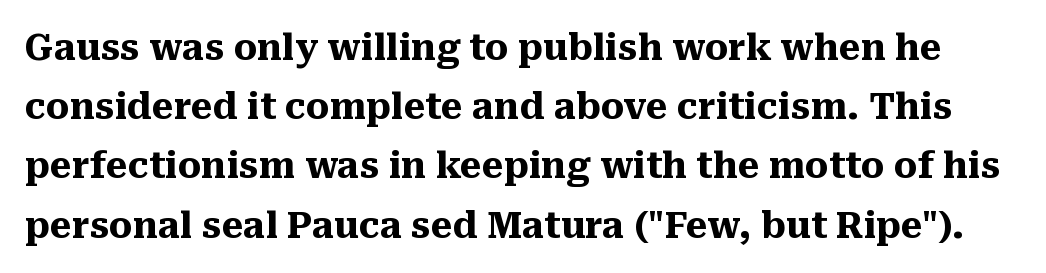
The image shows 37 px heavy serif type, upright; set normal line spacing (1.6x), normal letter spacing, not underlined; medium stroke contrast and a medium x-height.
